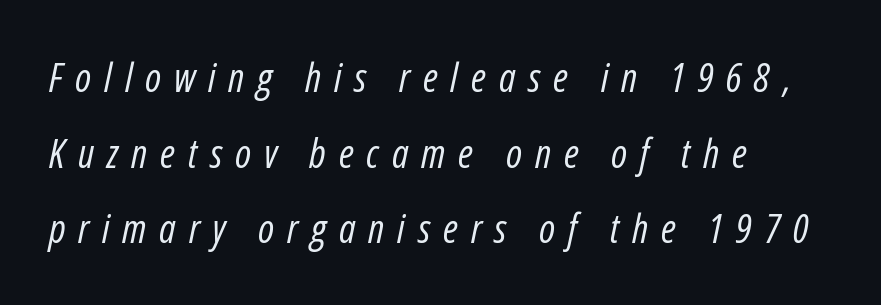
The image shows 40 px regular-weight, condensed type, italic (leaning right); set left-aligned, line spacing 1.89x, unusually wide letter spacing (+0.32 em), not underlined; low stroke contrast and a medium x-height.
